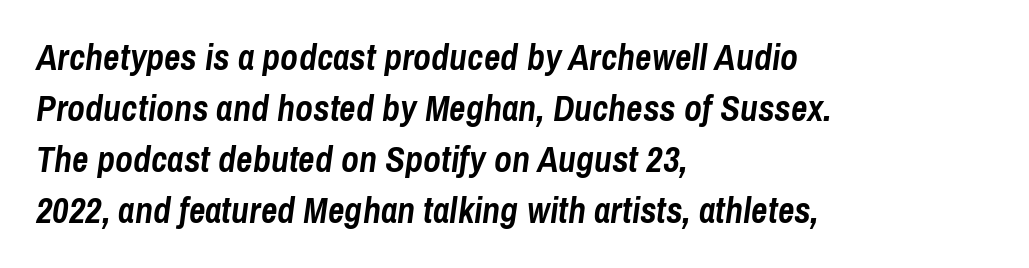
The image shows 36 px semibold, condensed type, italic (leaning right); set left-aligned, normal line spacing (1.42x), normal letter spacing, not underlined; low stroke contrast and a medium x-height.
